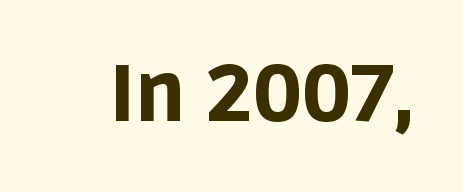
{"serif": "no", "italic": "no", "bold": "yes", "weight": "bold", "width": "normal", "stroke_contrast": "low", "x_height": "large", "monospaced": "no", "underline": "no", "letter_spacing": "normal", "letter_spacing_em": 0.0, "glyph_px": 80}
